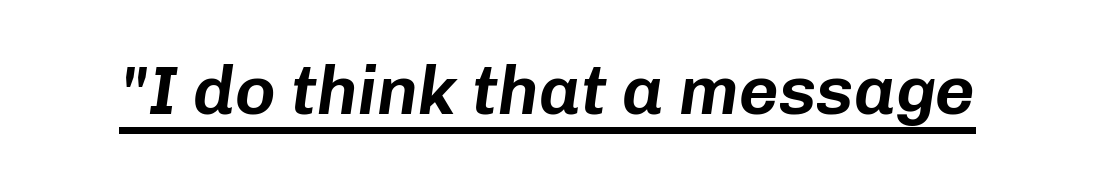
The image shows 69 px text type, italic (leaning right); set normal letter spacing, underlined; low stroke contrast and a medium x-height.
